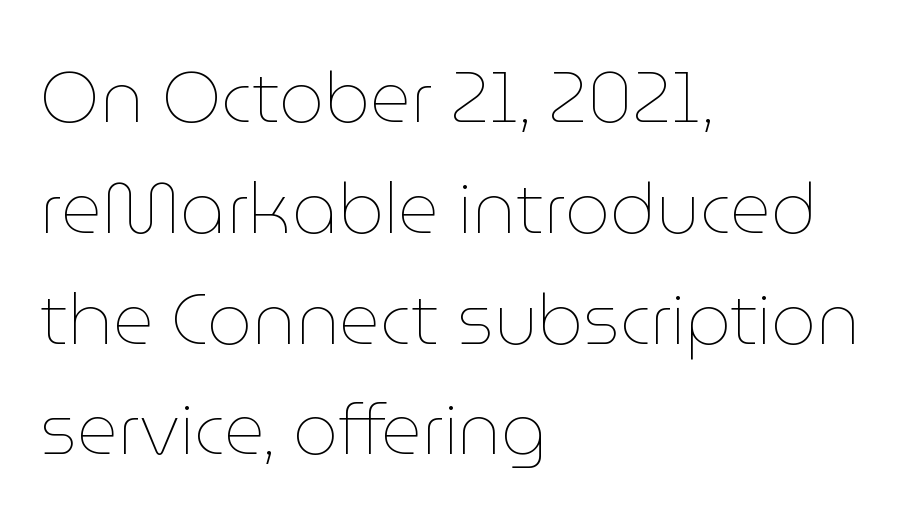
The image shows 71 px thin type, upright; set left-aligned, normal line spacing (1.56x), normal letter spacing, not underlined; low stroke contrast and a medium x-height.
